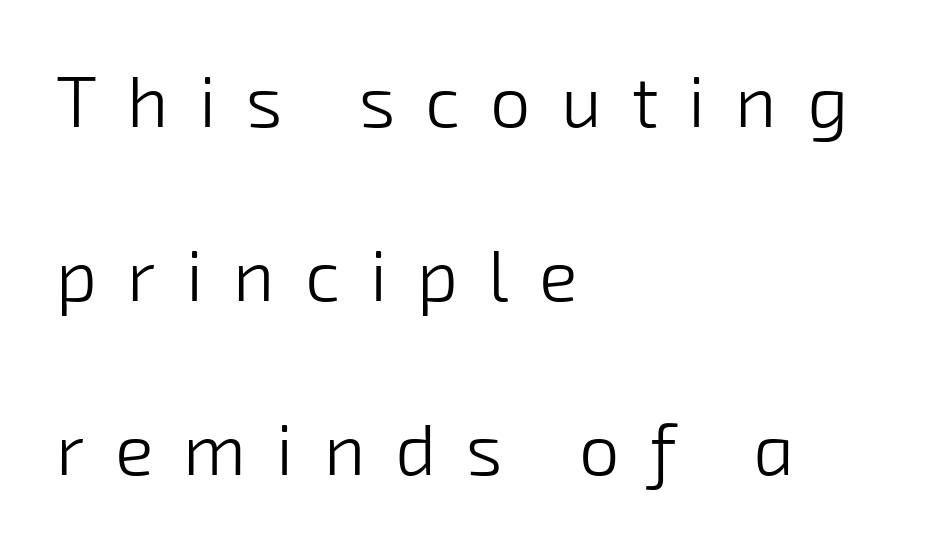
The image shows 72 px light sans-serif type; set left-aligned, loose line spacing (2.42x), unusually wide letter spacing (+0.42 em), not underlined; low stroke contrast and a medium x-height.
